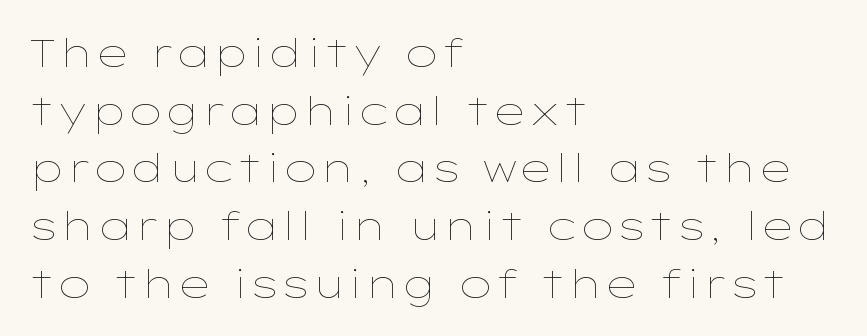
Q: Is the text bold? A: No.
Q: Is the text italic (slanted)? A: No, it is upright.
Q: Is the text underlined? A: No.
Q: How is the paragraph aligned? A: Left-aligned.
Q: Is the spacing between letters normal or unusually wide? A: Normal.
Q: Is the spacing between lines tight, normal or loose? A: Normal.
Q: Width (condensed, normal, or wide)? A: Wide.
Q: Stroke contrast? A: Low.
Q: x-height? A: Medium.
Q: Monospaced? A: No.
